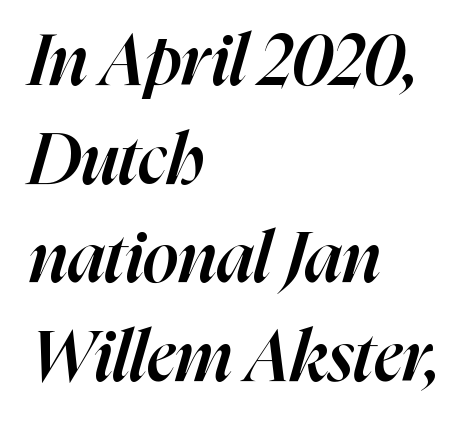
Emphasis-style slanted type is in use. Compared with a centered layout, this one pins lines to the left instead. The words here are not underlined. Observe the ordinary spacing: letters are neighbours, not strangers.
